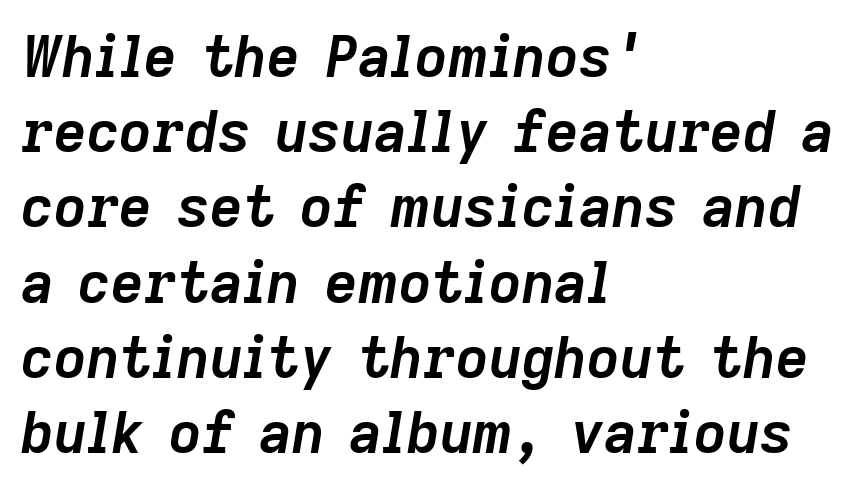
Q: Is the text bold? A: Yes.
Q: Is the text italic (slanted)? A: Yes, it leans right by about 9 degrees.
Q: Is the text underlined? A: No.
Q: How is the paragraph aligned? A: Left-aligned.
Q: Is the spacing between letters normal or unusually wide? A: Normal.
Q: Is the spacing between lines tight, normal or loose? A: Normal.
Q: Width (condensed, normal, or wide)? A: Normal.
Q: Stroke contrast? A: Low.
Q: x-height? A: Medium.
Q: Monospaced? A: No.
